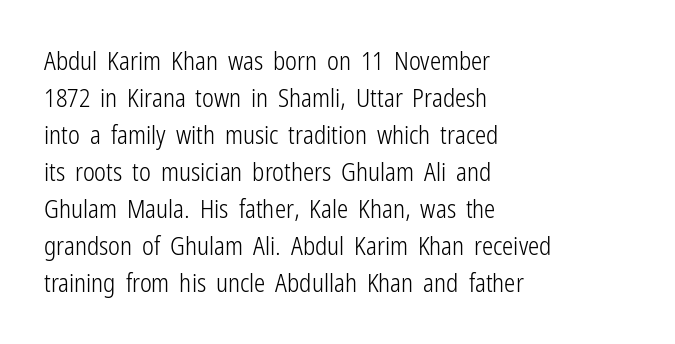
{"italic": "no", "bold": "no", "underline": "no", "align": "left", "line_spacing": "normal", "line_spacing_ratio": 1.48, "letter_spacing": "normal", "letter_spacing_em": 0.0, "glyph_px": 25}
